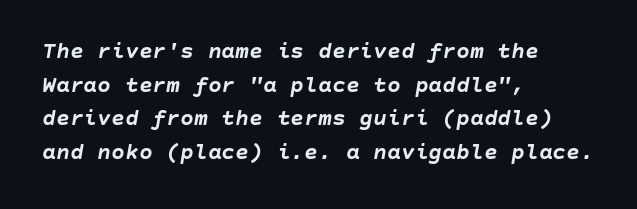
{"italic": "yes", "lean": "right", "slant_degrees": 10, "bold": "yes", "underline": "no", "align": "left", "line_spacing": "normal", "line_spacing_ratio": 1.46, "letter_spacing": "normal", "letter_spacing_em": 0.0, "glyph_px": 23}
